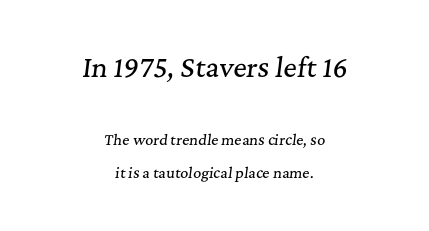
{"italic": "yes", "lean": "right", "slant_degrees": 7, "underline": "no", "align": "center", "line_spacing": "loose", "line_spacing_ratio": 2.33, "letter_spacing": "normal", "letter_spacing_em": 0.0, "larger_block": "first", "size_ratio": 1.86, "glyph_px": 26}
